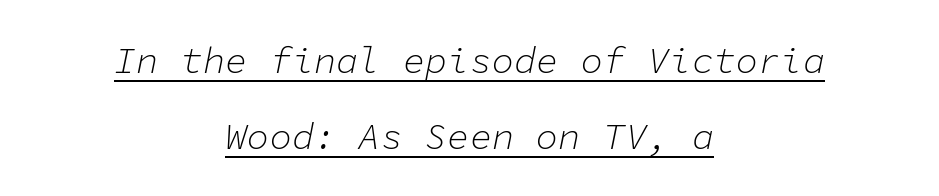
Q: Is the text bold? A: No.
Q: Is the text italic (slanted)? A: Yes, it leans right by about 11 degrees.
Q: Is the text underlined? A: Yes.
Q: How is the paragraph aligned? A: Centered.
Q: Is the spacing between letters normal or unusually wide? A: Normal.
Q: Is the spacing between lines tight, normal or loose? A: Loose.
Q: Width (condensed, normal, or wide)? A: Normal.
Q: Stroke contrast? A: Low.
Q: x-height? A: Medium.
Q: Monospaced? A: Yes.
